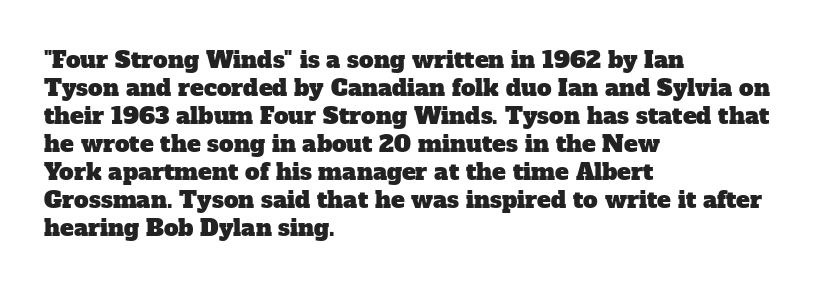
The image shows 23 px text type; set left-aligned, line spacing 1.22x, normal letter spacing, not underlined.
